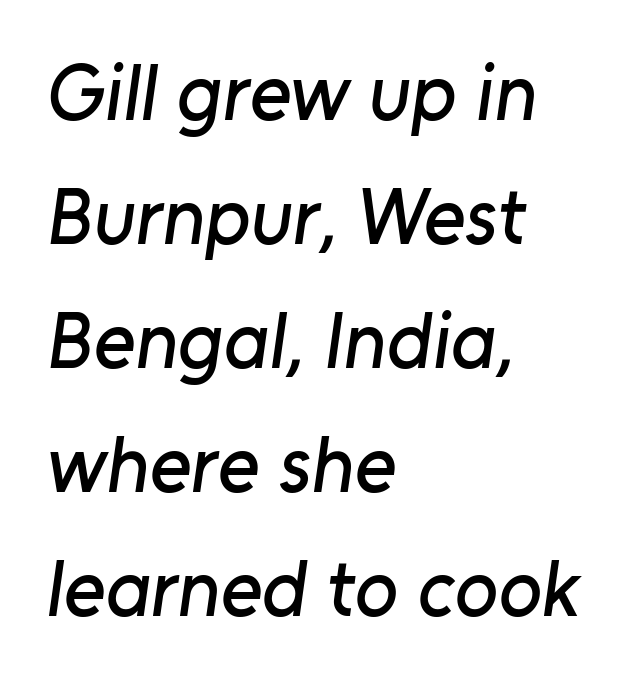
{"serif": "no", "width": "normal", "stroke_contrast": "low", "x_height": "medium", "monospaced": "no", "underline": "no", "align": "left", "line_spacing": "normal", "line_spacing_ratio": 1.55, "letter_spacing": "normal", "letter_spacing_em": 0.0, "glyph_px": 80}
